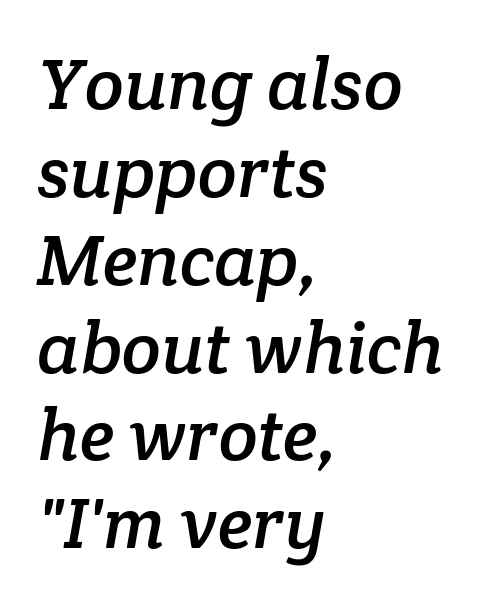
Q: Is the typeface a serif or a sans-serif typeface? A: Serif.
Q: Is the text underlined? A: No.
Q: How is the paragraph aligned? A: Left-aligned.
Q: Is the spacing between letters normal or unusually wide? A: Normal.
Q: Width (condensed, normal, or wide)? A: Normal.
Q: Stroke contrast? A: Low.
Q: x-height? A: Medium.
Q: Monospaced? A: No.
